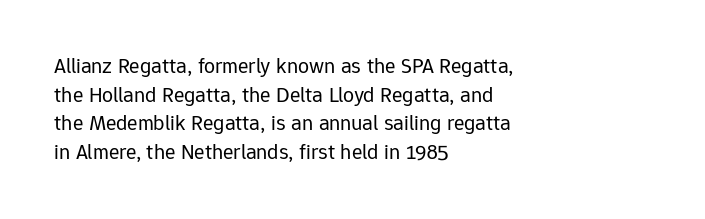
Check the space under the baseline: it is left empty. Characters follow at the spacing the type designer built in. These glyphs show unthickened strokes, regular width or finer. This is the regular roman posture of the typeface. A typesetter would call this leading conventional body-copy spacing. The compositor pushed each line to the left boundary.
